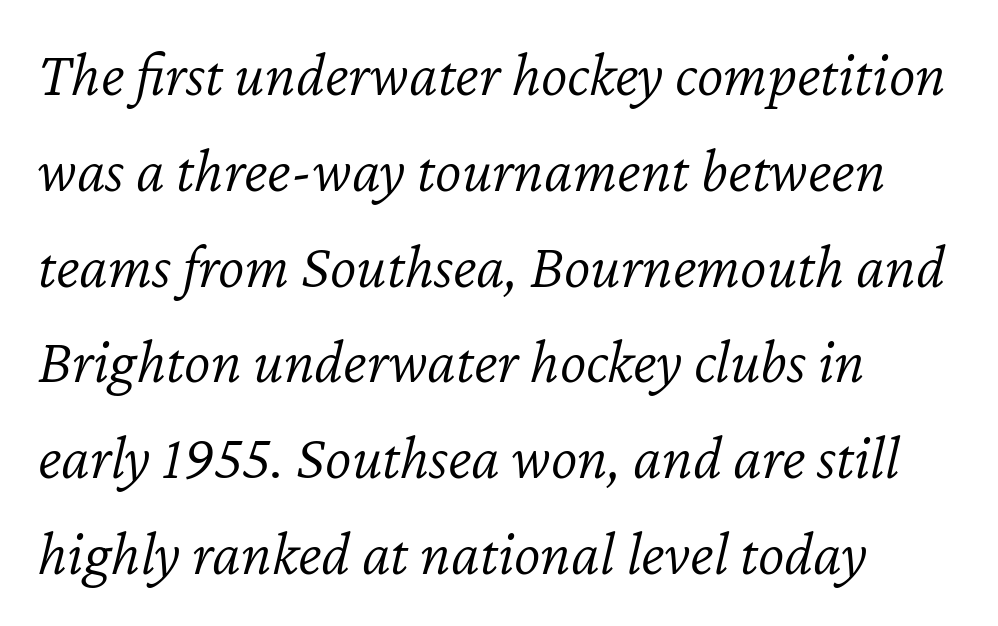
Q: Is the text bold? A: No.
Q: Is the text italic (slanted)? A: Yes, it leans right by about 12 degrees.
Q: Is the text underlined? A: No.
Q: How is the paragraph aligned? A: Left-aligned.
Q: Is the spacing between letters normal or unusually wide? A: Normal.
Q: Is the spacing between lines tight, normal or loose? A: Normal.
Q: Width (condensed, normal, or wide)? A: Normal.
Q: Stroke contrast? A: Low.
Q: x-height? A: Medium.
Q: Monospaced? A: No.
